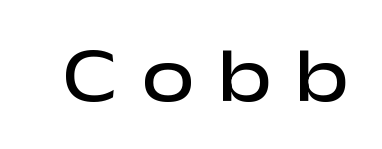
Q: Is the text bold? A: Semi-bold.
Q: Is the text italic (slanted)? A: No, it is upright.
Q: Is the typeface a serif or a sans-serif typeface? A: Sans-serif.
Q: Is the text underlined? A: No.
Q: Is the spacing between letters normal or unusually wide? A: Unusually wide.
Q: Width (condensed, normal, or wide)? A: Wide.
Q: Stroke contrast? A: Low.
Q: x-height? A: Medium.
Q: Monospaced? A: No.
